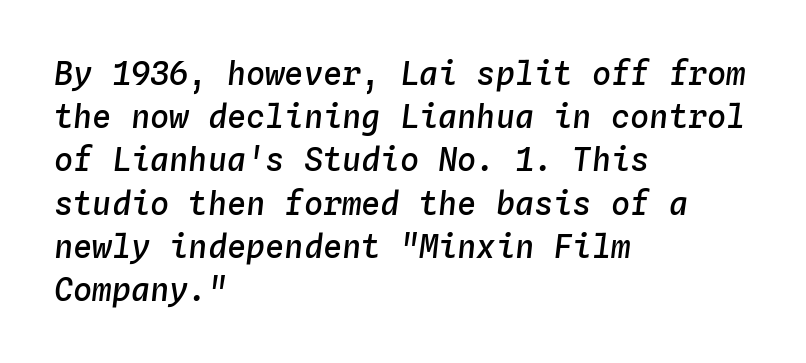
{"italic": "yes", "lean": "right", "slant_degrees": 4, "bold": "semi", "weight": "semibold", "width": "normal", "stroke_contrast": "low", "x_height": "medium", "monospaced": "yes", "underline": "no", "align": "left", "line_spacing": "normal", "line_spacing_ratio": 1.35, "letter_spacing": "normal", "letter_spacing_em": 0.0, "glyph_px": 32}
